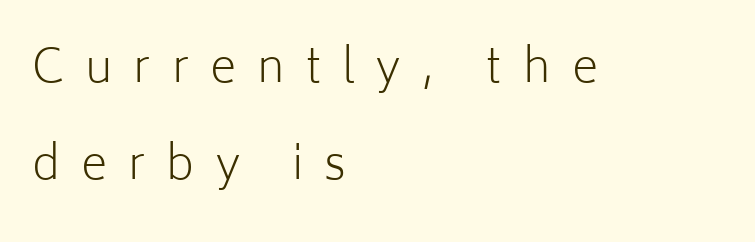
Q: Is the text bold? A: No.
Q: Is the text italic (slanted)? A: No, it is upright.
Q: Is the typeface a serif or a sans-serif typeface? A: Sans-serif.
Q: Is the text underlined? A: No.
Q: How is the paragraph aligned? A: Left-aligned.
Q: Is the spacing between letters normal or unusually wide? A: Unusually wide.
Q: Is the spacing between lines tight, normal or loose? A: Loose.
Q: Width (condensed, normal, or wide)? A: Normal.
Q: Stroke contrast? A: Low.
Q: x-height? A: Medium.
Q: Monospaced? A: No.
